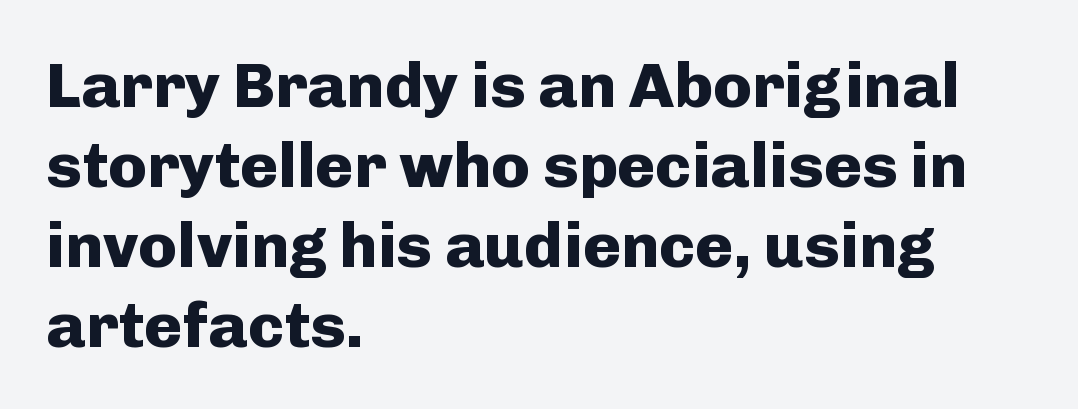
Q: Is the text bold? A: Yes.
Q: Is the text italic (slanted)? A: No, it is upright.
Q: Is the typeface a serif or a sans-serif typeface? A: Sans-serif.
Q: Is the text underlined? A: No.
Q: How is the paragraph aligned? A: Left-aligned.
Q: Is the spacing between letters normal or unusually wide? A: Normal.
Q: Is the spacing between lines tight, normal or loose? A: Normal.
Q: Width (condensed, normal, or wide)? A: Normal.
Q: Stroke contrast? A: Low.
Q: x-height? A: Medium.
Q: Monospaced? A: No.
